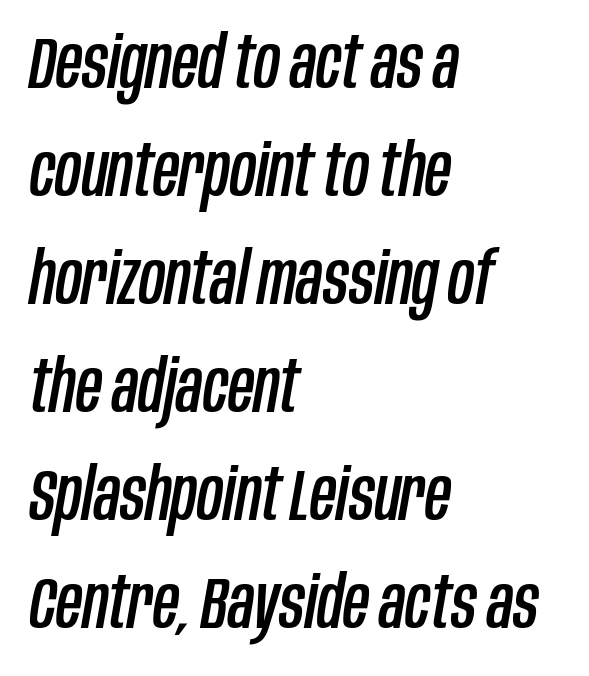
Q: Is the text italic (slanted)? A: Yes, it leans right by about 10 degrees.
Q: Is the text underlined? A: No.
Q: How is the paragraph aligned? A: Left-aligned.
Q: Is the spacing between letters normal or unusually wide? A: Normal.
Q: Is the spacing between lines tight, normal or loose? A: Normal.
Q: Width (condensed, normal, or wide)? A: Condensed.
Q: Stroke contrast? A: Low.
Q: x-height? A: Large.
Q: Monospaced? A: No.
